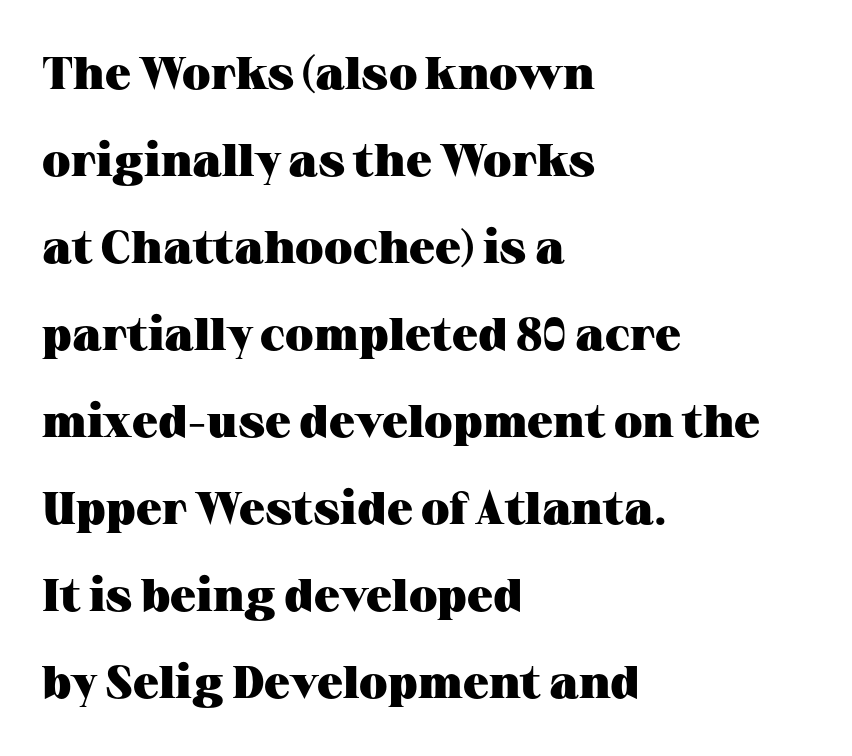
{"serif": "yes", "italic": "no", "bold": "yes", "weight": "heavy", "width": "wide", "stroke_contrast": "medium", "x_height": "medium", "monospaced": "no", "underline": "no", "align": "left", "line_spacing_ratio": 1.89, "letter_spacing": "normal", "letter_spacing_em": 0.0, "glyph_px": 46}
